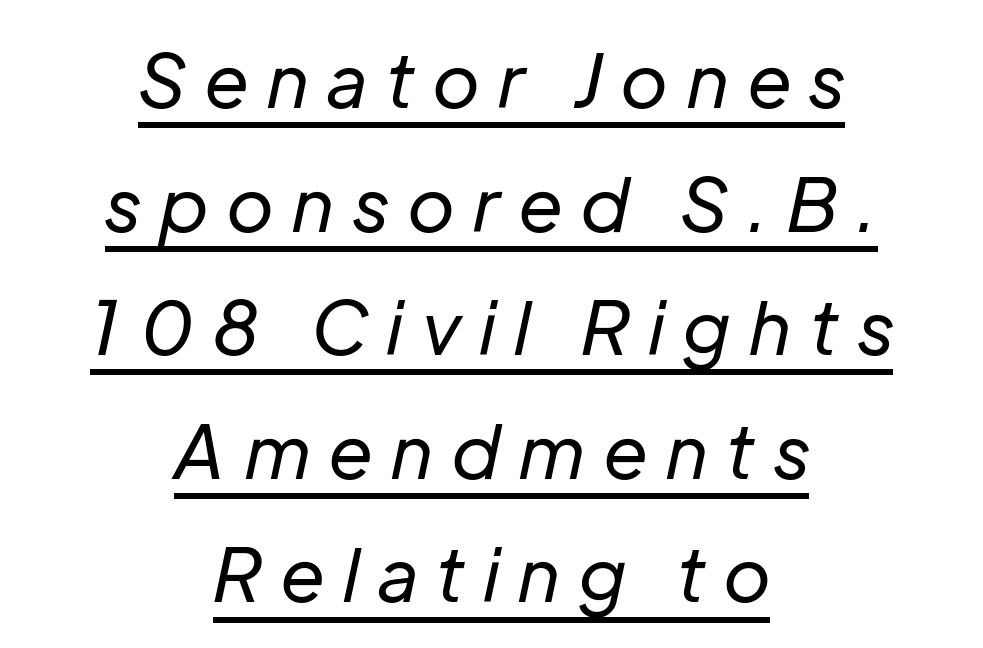
The image shows 74 px regular-weight type, italic (leaning right); set centered, normal line spacing (1.67x), unusually wide letter spacing (+0.26 em), underlined; low stroke contrast and a medium x-height.
